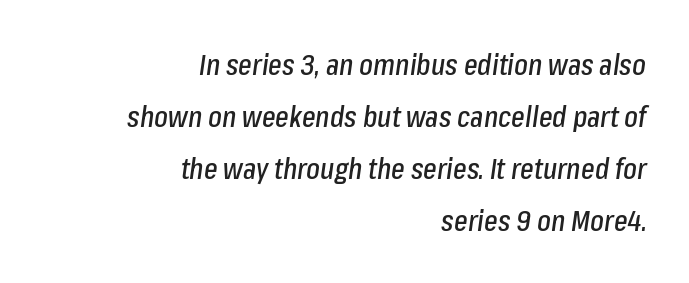
The whole block is typeset with a tilt. No extra tracking has been applied to these lines. Caption: multi-line text, flush right, ragged left. Each letter keeps its own natural width here, so spacing adapts to shape.
